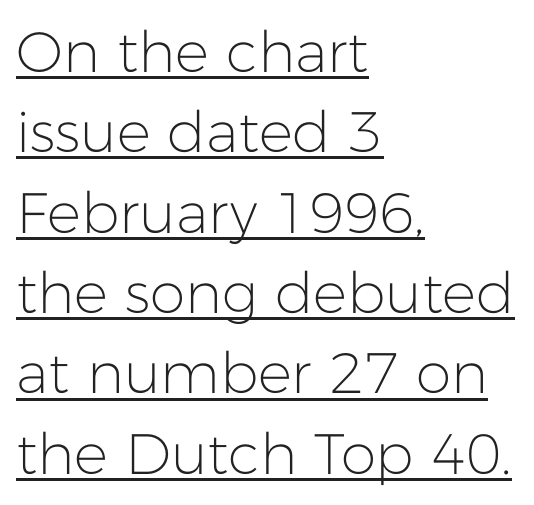
The image shows 57 px light sans-serif type, upright; set left-aligned, normal line spacing (1.41x), normal letter spacing, underlined; low stroke contrast and a medium x-height.
